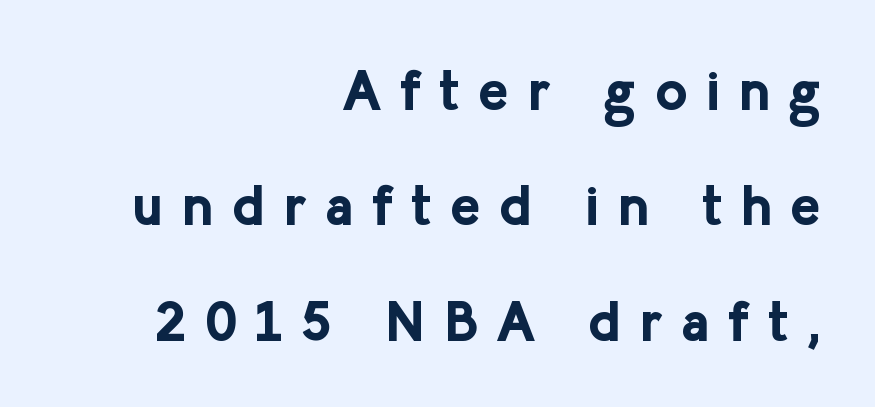
{"serif": "no", "italic": "no", "bold": "yes", "weight": "bold", "width": "normal", "stroke_contrast": "low", "x_height": "medium", "monospaced": "no", "underline": "no", "align": "right", "line_spacing": "loose", "line_spacing_ratio": 2.06, "letter_spacing": "wide", "letter_spacing_em": 0.33, "glyph_px": 56}
